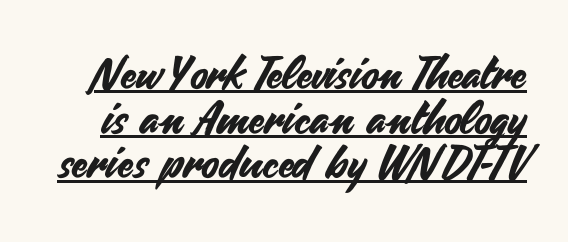
Q: Is the text italic (slanted)? A: Yes.
Q: Is the typeface a serif or a sans-serif typeface? A: Sans-serif.
Q: Is the text underlined? A: Yes.
Q: Is the spacing between letters normal or unusually wide? A: Normal.
Q: Is the spacing between lines tight, normal or loose? A: Tight.
Q: Width (condensed, normal, or wide)? A: Normal.
Q: Stroke contrast? A: Medium.
Q: x-height? A: Small.
Q: Monospaced? A: No.
